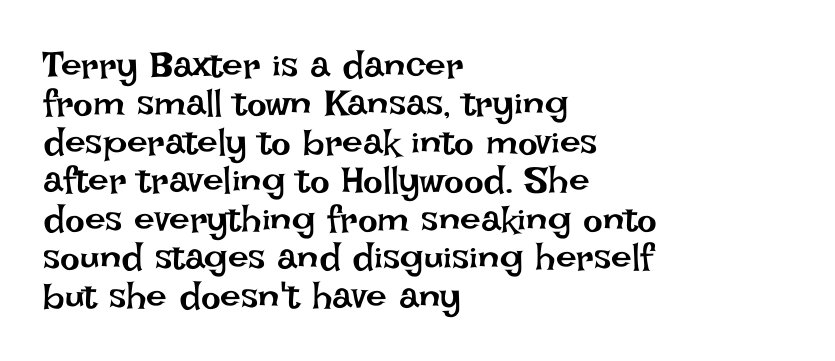
{"italic": "no", "bold": "no", "weight": "regular", "width": "normal", "stroke_contrast": "low", "x_height": "large", "monospaced": "no", "underline": "no", "align": "left", "line_spacing": "tight", "line_spacing_ratio": 1.04, "letter_spacing": "normal", "letter_spacing_em": 0.0, "glyph_px": 37}
